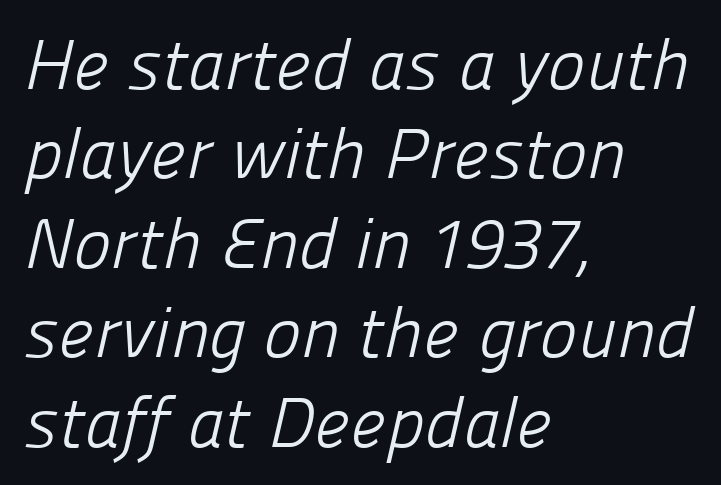
The image shows 71 px light sans-serif type; set left-aligned, normal line spacing (1.26x), normal letter spacing, not underlined; low stroke contrast and a medium x-height.
